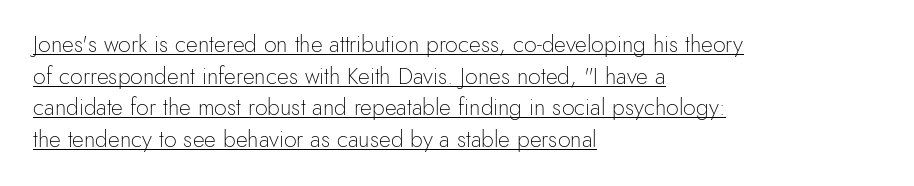
Q: Is the text bold? A: No.
Q: Is the text italic (slanted)? A: No, it is upright.
Q: Is the text underlined? A: Yes.
Q: How is the paragraph aligned? A: Left-aligned.
Q: Is the spacing between letters normal or unusually wide? A: Normal.
Q: Is the spacing between lines tight, normal or loose? A: Normal.
